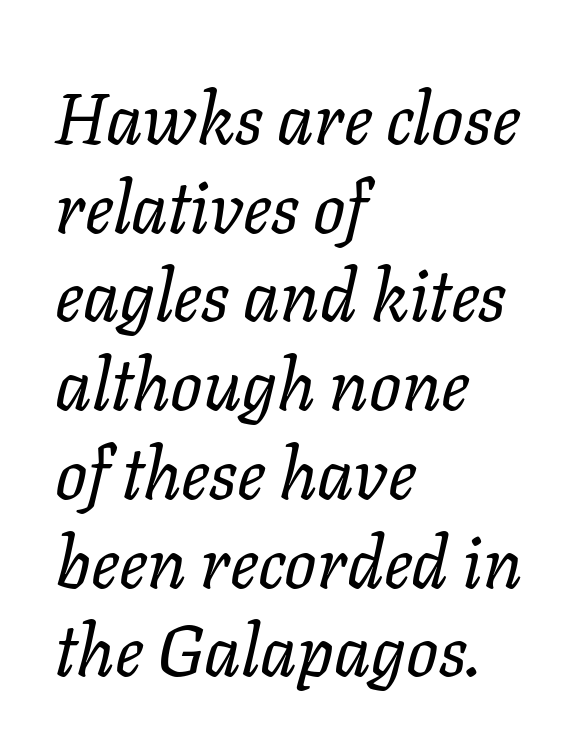
The image shows 71 px regular-weight type, italic (leaning right); set left-aligned, normal line spacing (1.25x), normal letter spacing, not underlined; low stroke contrast and a medium x-height.
